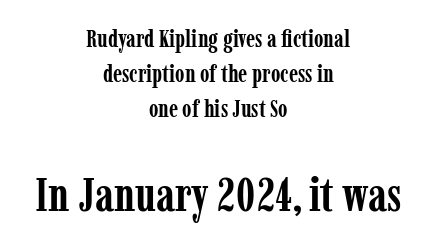
This sample uses a serif face. The lettering stays uniformly vertical, giving the passage a roman look. Is there much room between lines? A standard amount, neither cramped nor airy. Just letters on the line, the space beneath them empty.
